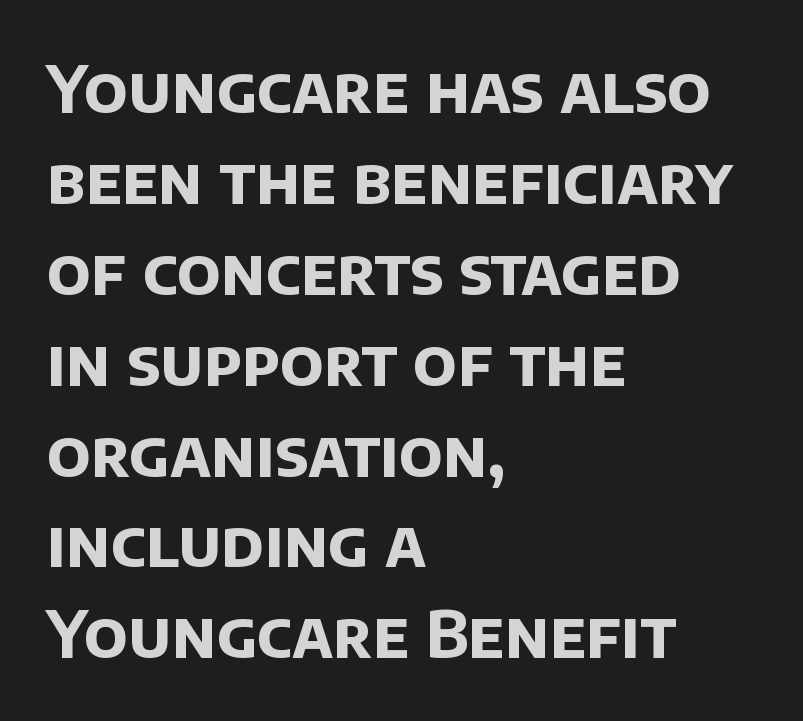
The image shows 64 px bold sans-serif type; set left-aligned, normal line spacing (1.42x), normal letter spacing, not underlined; low stroke contrast and a large x-height.
